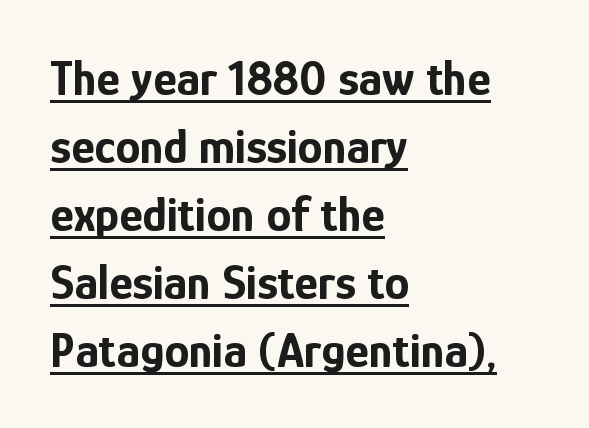
The image shows 50 px bold, condensed sans-serif type, upright; set left-aligned, normal line spacing (1.36x), normal letter spacing, underlined; low stroke contrast and a medium x-height.
